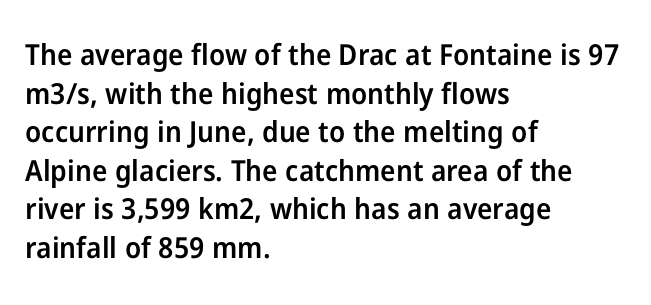
Posture: straight, roman, zero tilt. Quick note: underline off. Line starts are locked; line ends wander. Caption: standard tracking, unaltered.
